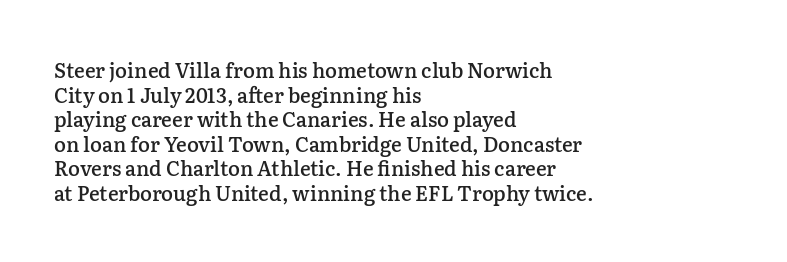
The image shows 20 px text type, upright; set left-aligned, line spacing 1.23x, normal letter spacing, not underlined.
